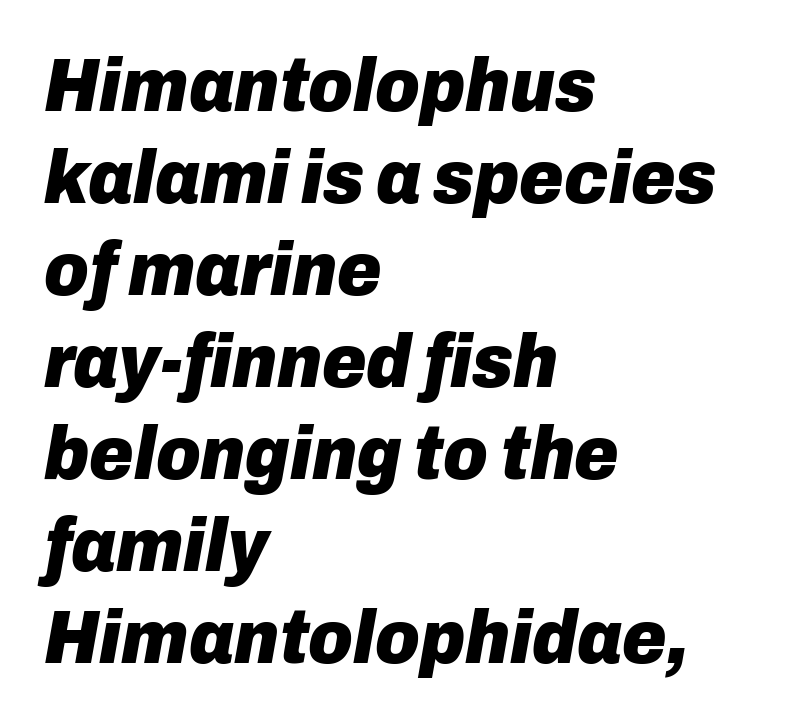
Has an underline been added? It has not. A typesetter would call this proportional, since set widths differ per character. When letters slant like this, we call the style italic. The horizontal fit of the characters is conventional and even. In CSS terms this would be text-align: left. The characters look thick and weighty, a clear bold.
